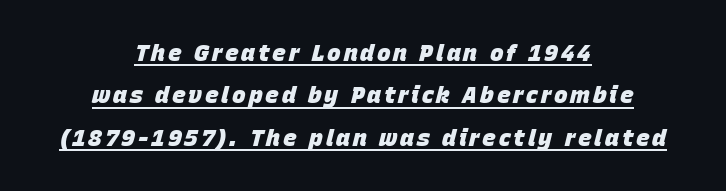
Q: Is the text bold? A: Yes.
Q: Is the text italic (slanted)? A: Yes, it leans right by about 15 degrees.
Q: Is the text underlined? A: Yes.
Q: How is the paragraph aligned? A: Centered.
